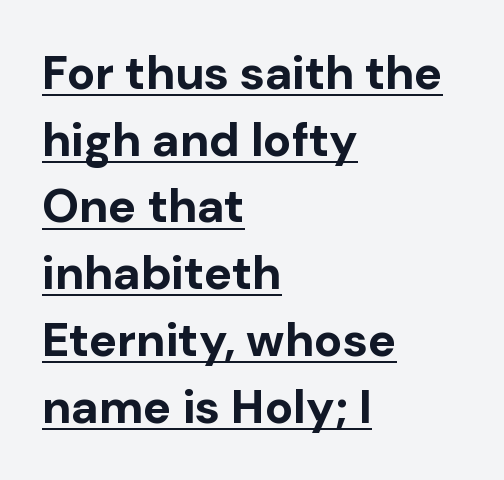
Q: Is the text bold? A: Yes.
Q: Is the text italic (slanted)? A: No, it is upright.
Q: Is the typeface a serif or a sans-serif typeface? A: Sans-serif.
Q: Is the text underlined? A: Yes.
Q: How is the paragraph aligned? A: Left-aligned.
Q: Is the spacing between letters normal or unusually wide? A: Normal.
Q: Is the spacing between lines tight, normal or loose? A: Normal.
Q: Width (condensed, normal, or wide)? A: Normal.
Q: Stroke contrast? A: Low.
Q: x-height? A: Medium.
Q: Monospaced? A: No.
